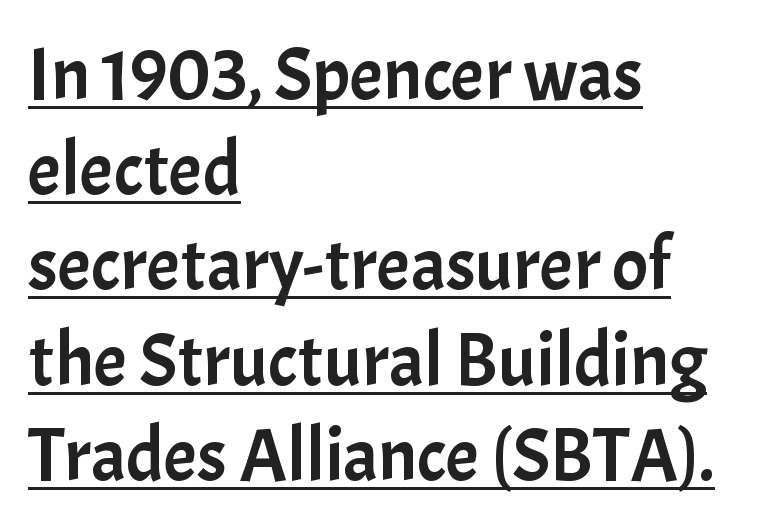
Is this a sans? Yes — the strokes have no serifs. These lines stack with their left ends in a neat column. You can tell it's not italic because the verticals are truly vertical. Short note: letters normally spaced.
